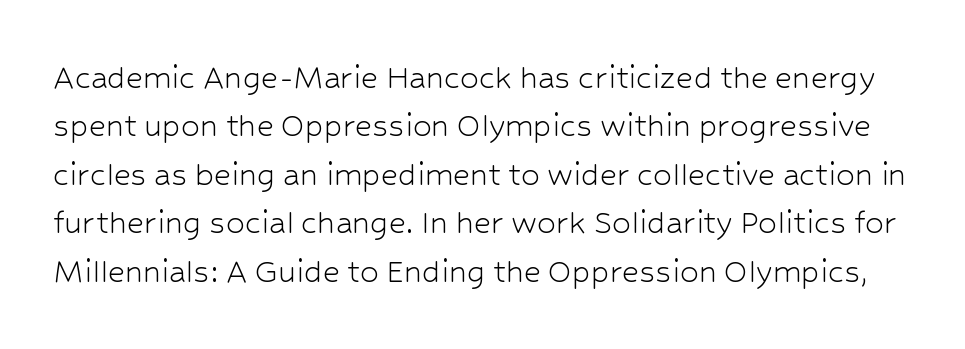
The image shows 37 px light sans-serif type, upright; set normal line spacing (1.31x), normal letter spacing, not underlined; low stroke contrast and a medium x-height.
